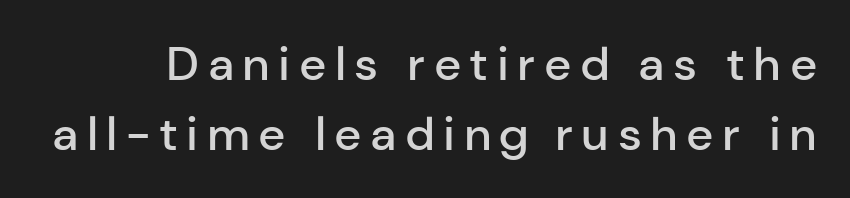
A typesetter would call this proportional, since set widths differ per character. A typesetter would label this face a sans. Normally led — the rows are evenly, conventionally spaced. The letters stand upright; this is a roman face. Typographic density is moderately raised because the face is semibold. The glyphs are unaccompanied by any horizontal stroke below them.
